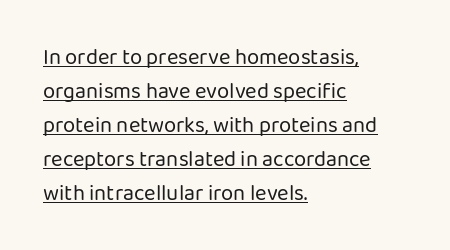
The image shows 22 px text type, upright; set left-aligned, normal line spacing (1.54x), normal letter spacing, underlined.
